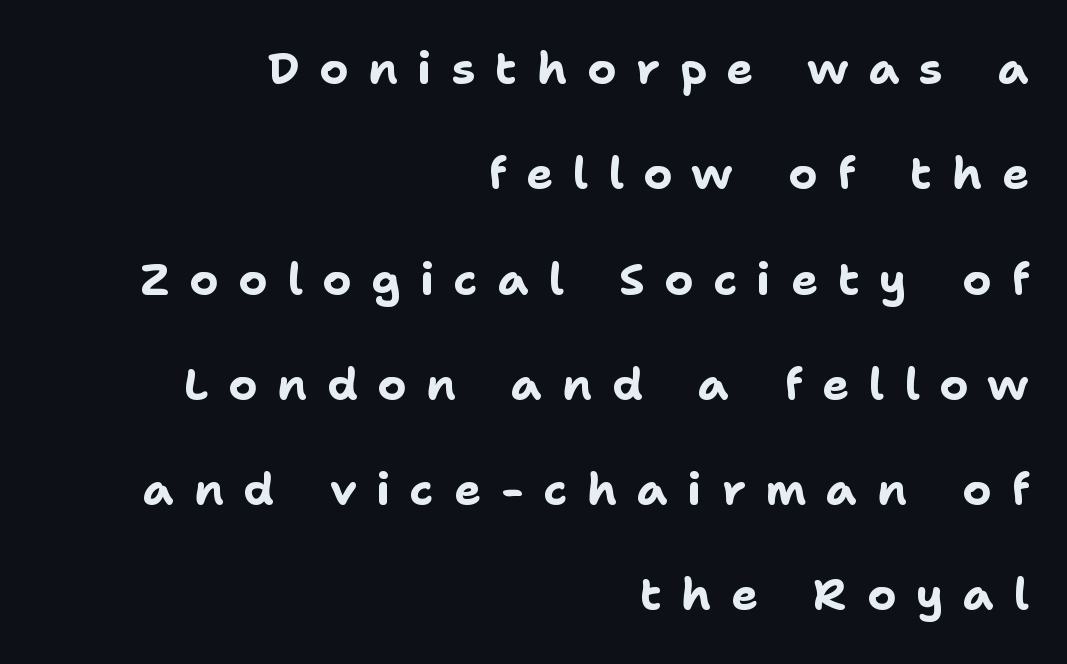
The image shows 45 px bold sans-serif type, upright; set right-aligned, loose line spacing (2.34x), unusually wide letter spacing (+0.44 em), not underlined; low stroke contrast and a medium x-height.
